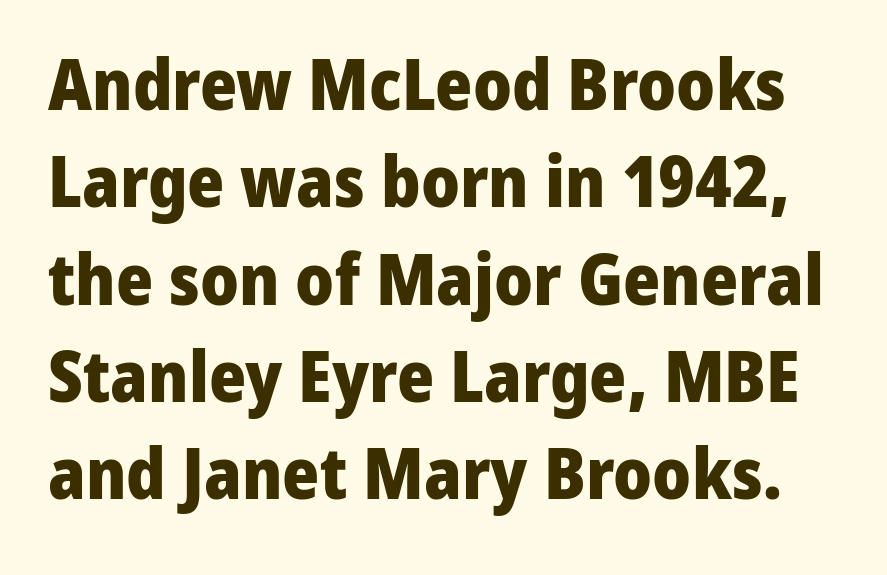
{"serif": "no", "italic": "no", "bold": "yes", "weight": "heavy", "width": "normal", "stroke_contrast": "low", "x_height": "medium", "monospaced": "no", "underline": "no", "line_spacing": "normal", "line_spacing_ratio": 1.37, "letter_spacing": "normal", "letter_spacing_em": 0.0, "glyph_px": 71}
